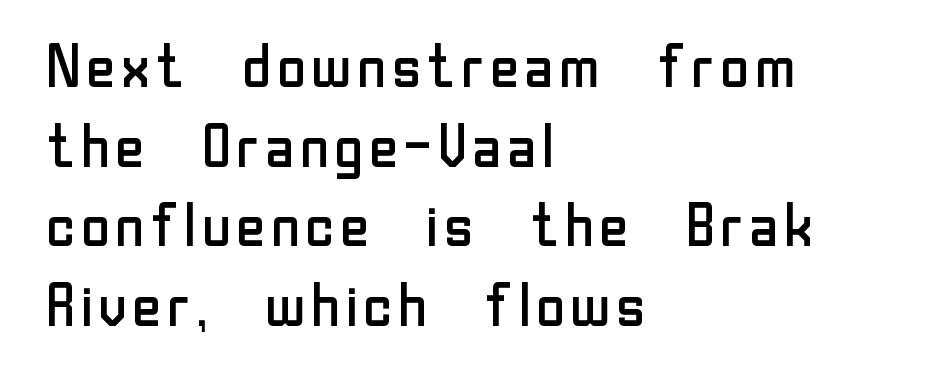
{"serif": "no", "italic": "no", "bold": "no", "weight": "regular", "width": "normal", "stroke_contrast": "low", "x_height": "medium", "monospaced": "no", "underline": "no", "align": "left", "line_spacing": "normal", "line_spacing_ratio": 1.35, "letter_spacing": "normal", "letter_spacing_em": 0.0, "glyph_px": 59}
